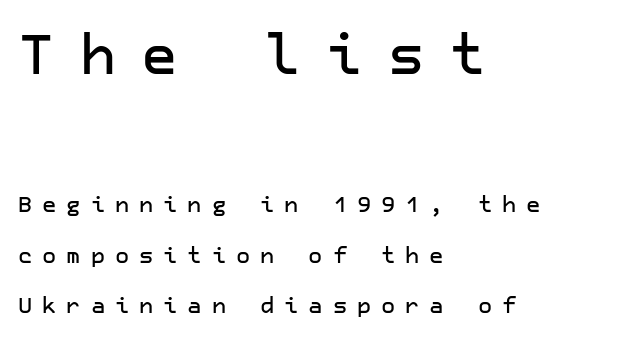
Typeset ragged right — the left edge is the straight one. Does the leading feel generous? Absolutely, it's lavish. Has an underline been added? It has not. This is roman type, the default non-slanted kind. Students, note that the glyphs here are deliberately spaced far apart. Visually, the top section dominates because its glyphs are scaled up.
